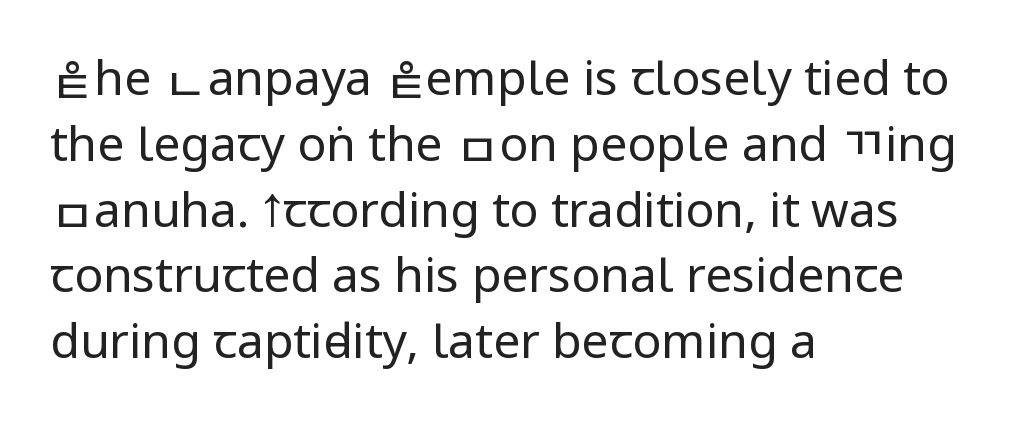
The image shows 48 px regular-weight, condensed sans-serif type, upright; set left-aligned, normal line spacing (1.37x), normal letter spacing, not underlined; low stroke contrast.
